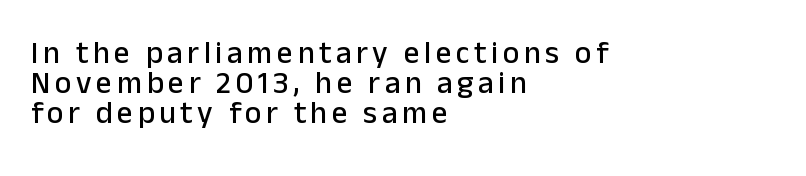
{"serif": "no", "italic": "no", "width": "normal", "stroke_contrast": "low", "x_height": "medium", "monospaced": "no", "underline": "no", "align": "left", "line_spacing": "tight", "line_spacing_ratio": 0.96, "glyph_px": 31}
